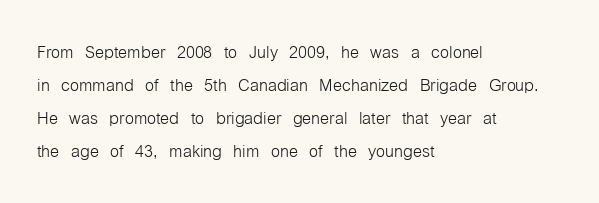
The image shows 23 px text type, upright; set left-aligned, normal line spacing (1.43x), normal letter spacing, not underlined.
